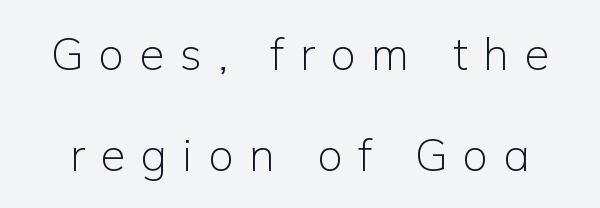
{"serif": "no", "italic": "no", "bold": "no", "weight": "light", "width": "normal", "stroke_contrast": "low", "x_height": "medium", "monospaced": "no", "underline": "no", "line_spacing": "loose", "line_spacing_ratio": 2.25, "letter_spacing": "wide", "letter_spacing_em": 0.35, "glyph_px": 45}
